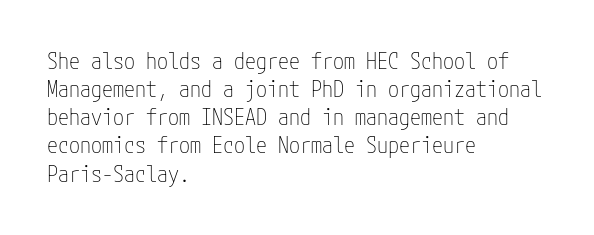
Q: Is the text bold? A: No.
Q: Is the text italic (slanted)? A: No, it is upright.
Q: Is the text underlined? A: No.
Q: How is the paragraph aligned? A: Left-aligned.
Q: Is the spacing between letters normal or unusually wide? A: Normal.
Q: Is the spacing between lines tight, normal or loose? A: Normal.
